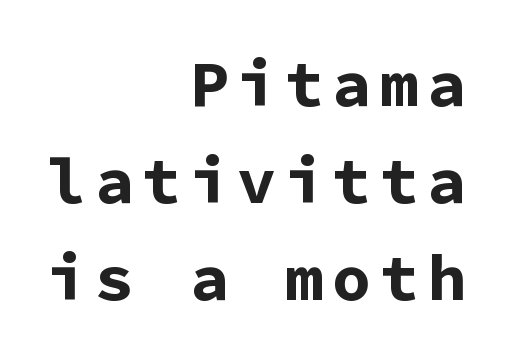
The image shows 65 px bold sans-serif type, upright, monospaced; set right-aligned, normal line spacing (1.49x), not underlined; low stroke contrast and a medium x-height.
